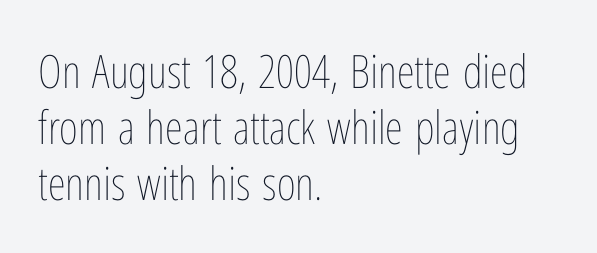
These lines are set flush left with a ragged right edge. The letters look calm and open, with moderate or lighter stems. Glance below the letters and you will spot only blank space. This is roman type, the default non-slanted kind. The gaps between neighbouring characters are ordinary and unremarkable.
